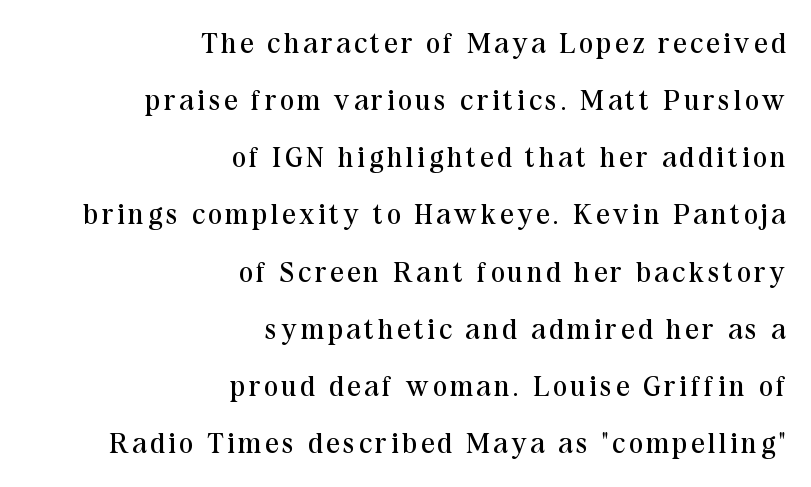
{"serif": "yes", "italic": "no", "bold": "no", "weight": "regular", "width": "normal", "stroke_contrast": "medium", "x_height": "medium", "monospaced": "no", "underline": "no", "align": "right", "line_spacing": "loose", "line_spacing_ratio": 1.97, "glyph_px": 29}
